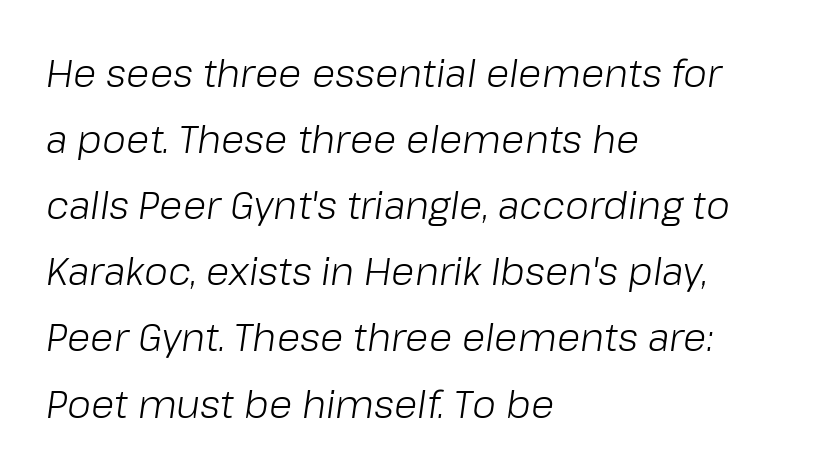
The image shows 38 px light type, italic (leaning right); set left-aligned, line spacing 1.74x, normal letter spacing, not underlined; low stroke contrast and a medium x-height.
